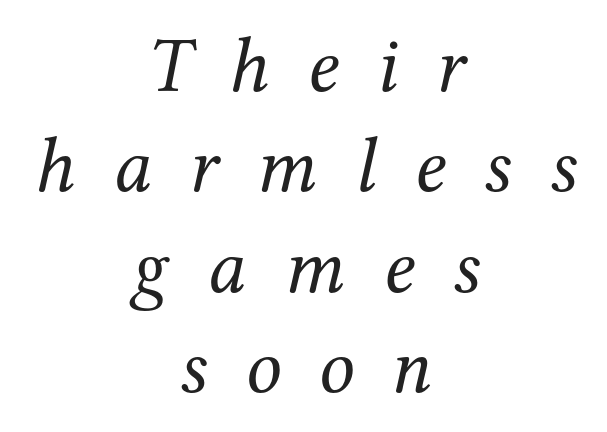
The type family on display is of the serif kind. The text carries the slant typical of an italic or oblique font. Each letter keeps its own natural width here, so spacing adapts to shape. Does the leading feel generous? No, just average. The words here are not underlined. The gaps between neighbouring characters are conspicuously large.
